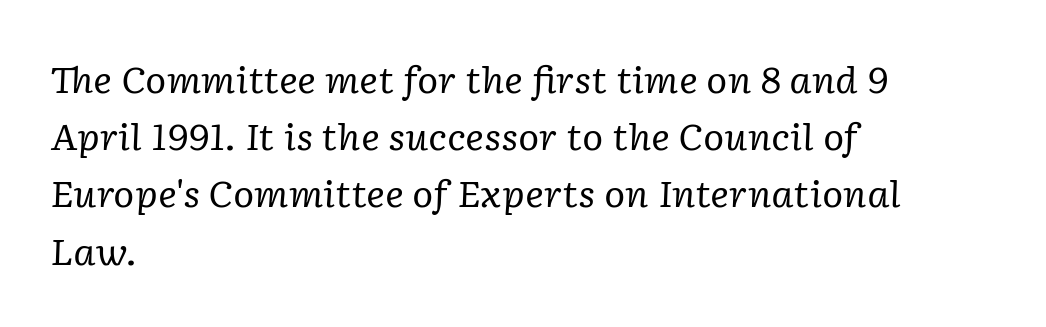
{"serif": "yes", "italic": "yes", "lean": "right", "slant_degrees": 2, "bold": "no", "weight": "regular", "width": "normal", "stroke_contrast": "low", "x_height": "medium", "monospaced": "no", "underline": "no", "align": "left", "line_spacing": "normal", "line_spacing_ratio": 1.59, "letter_spacing": "normal", "letter_spacing_em": 0.0, "glyph_px": 36}
